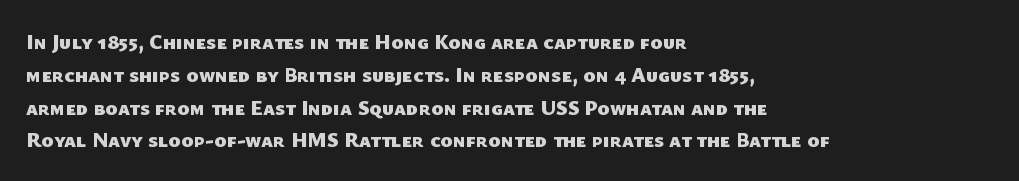
{"bold": "yes", "underline": "no", "align": "left", "line_spacing": "normal", "line_spacing_ratio": 1.56, "letter_spacing": "normal", "letter_spacing_em": 0.0, "glyph_px": 21}
